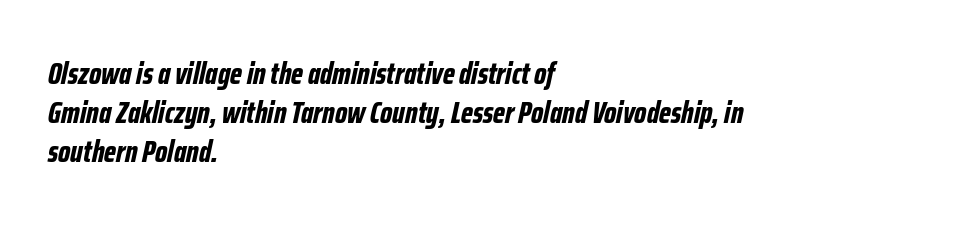
Every character sits at an angle, as italics do. The zone under the glyphs is completely vacant. The lines sit at an ordinary, default distance from one another. This is heavy type, rendered in bold. Compared with typical body copy, the letter spacing here is the same.
